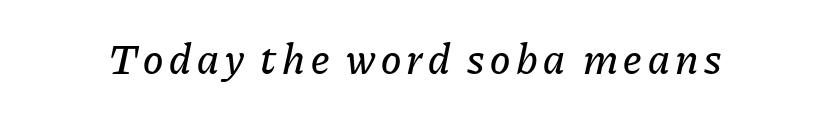
{"italic": "yes", "lean": "right", "slant_degrees": 11, "width": "normal", "stroke_contrast": "low", "x_height": "medium", "monospaced": "no", "underline": "no", "glyph_px": 43}
